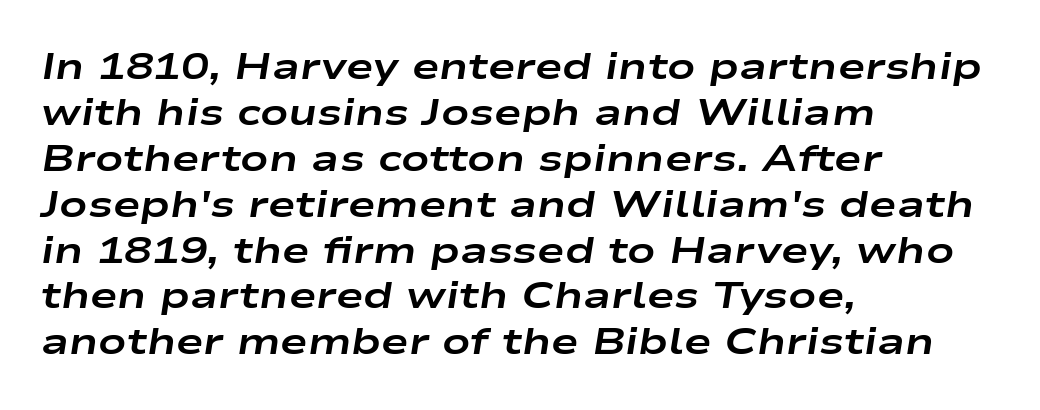
Descenders hang freely into open space. This sample is left-justified, so line endings fall wherever the words run out. Do the characters align in a grid? No, the font is proportional. The rendering keeps characters at their native spacing. The letters are slanted; this is an italic face.
